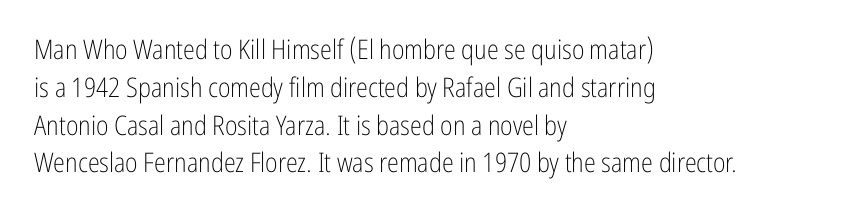
Short note: letters normally spaced. These lines are set flush left with a ragged right edge. The passage shown is not bold in any degree. Rows of type keep a routine distance in the vertical direction. This is the regular roman posture of the typeface.
